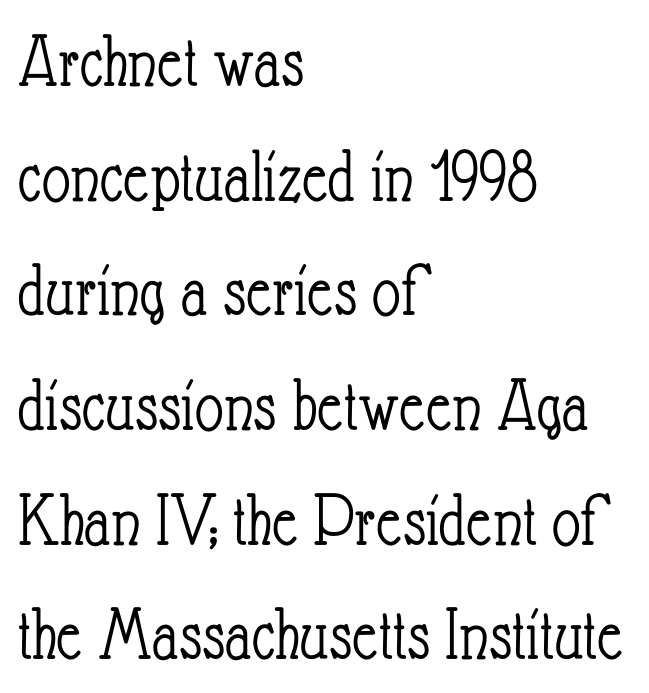
{"italic": "no", "bold": "no", "weight": "light", "width": "condensed", "stroke_contrast": "low", "x_height": "small", "monospaced": "no", "underline": "no", "align": "left", "line_spacing": "normal", "line_spacing_ratio": 1.47, "letter_spacing": "normal", "letter_spacing_em": 0.0, "glyph_px": 78}
